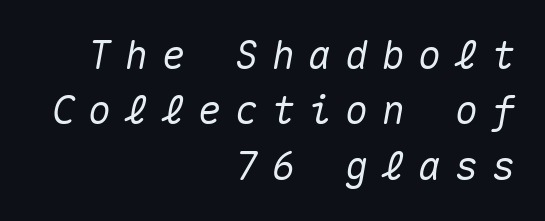
What stands out about the letter spacing? Its width — letters are far apart. The passage shown stacks its lines at a standard gap. Line endings align vertically; line beginnings do not. The letters march in equal steps, a hallmark of fixed-pitch type. Descender tails drop into unmarked territory.
